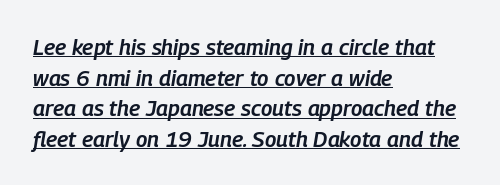
Q: Is the text bold? A: Semi-bold.
Q: Is the text italic (slanted)? A: Yes, it leans right by about 9 degrees.
Q: Is the text underlined? A: Yes.
Q: How is the paragraph aligned? A: Left-aligned.
Q: Is the spacing between letters normal or unusually wide? A: Normal.
Q: Is the spacing between lines tight, normal or loose? A: Normal.
